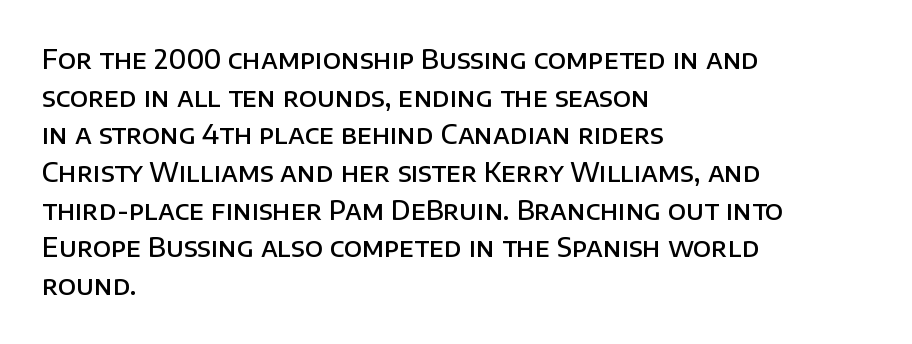
Q: Is the text bold? A: Semi-bold.
Q: Is the text italic (slanted)? A: No, it is upright.
Q: Is the text underlined? A: No.
Q: How is the paragraph aligned? A: Left-aligned.
Q: Is the spacing between letters normal or unusually wide? A: Normal.
Q: Is the spacing between lines tight, normal or loose? A: Normal.
